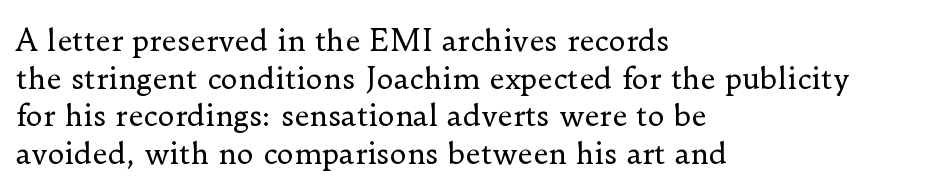
The image shows 29 px regular-weight serif type, upright; set left-aligned, normal line spacing (1.3x), normal letter spacing, not underlined; low stroke contrast and a small x-height.
